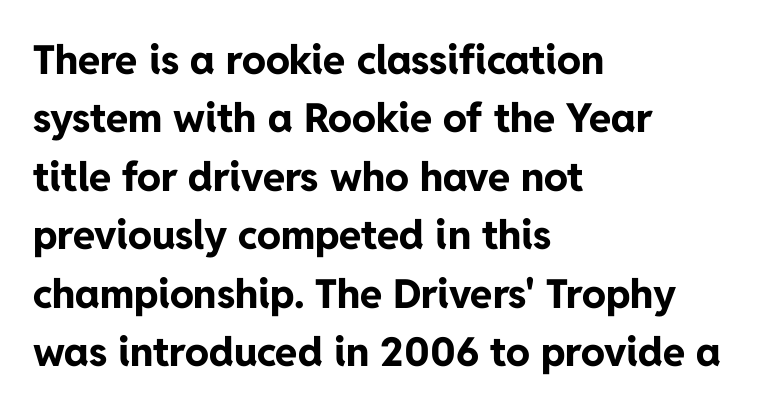
The image shows 40 px bold sans-serif type, upright; set left-aligned, normal line spacing (1.46x), normal letter spacing, not underlined; low stroke contrast and a medium x-height.
